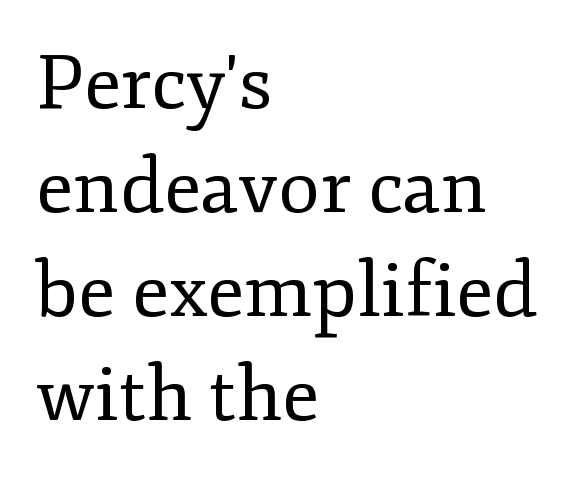
A typesetter would call this proportional, since set widths differ per character. Glyph-to-glyph distance matches everyday printed text. The vertical gap from one line to the next is medium. A roman cut, with each character standing at attention. One-word summary of the alignment: left.
